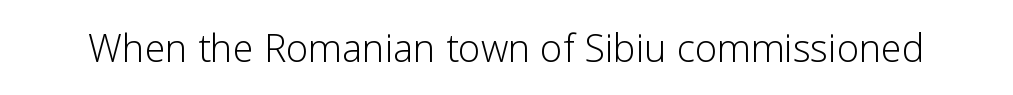
Q: Is the text bold? A: No.
Q: Is the text italic (slanted)? A: No, it is upright.
Q: Is the typeface a serif or a sans-serif typeface? A: Sans-serif.
Q: Is the text underlined? A: No.
Q: Is the spacing between letters normal or unusually wide? A: Normal.
Q: Width (condensed, normal, or wide)? A: Normal.
Q: Stroke contrast? A: Low.
Q: x-height? A: Medium.
Q: Monospaced? A: No.
